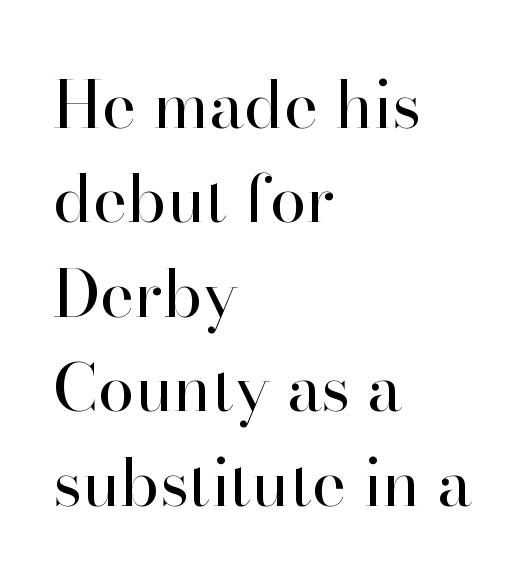
{"serif": "yes", "italic": "no", "bold": "no", "weight": "regular", "width": "normal", "stroke_contrast": "high", "x_height": "small", "monospaced": "no", "underline": "no", "align": "left", "line_spacing": "normal", "line_spacing_ratio": 1.43, "letter_spacing": "normal", "letter_spacing_em": 0.0, "glyph_px": 66}
